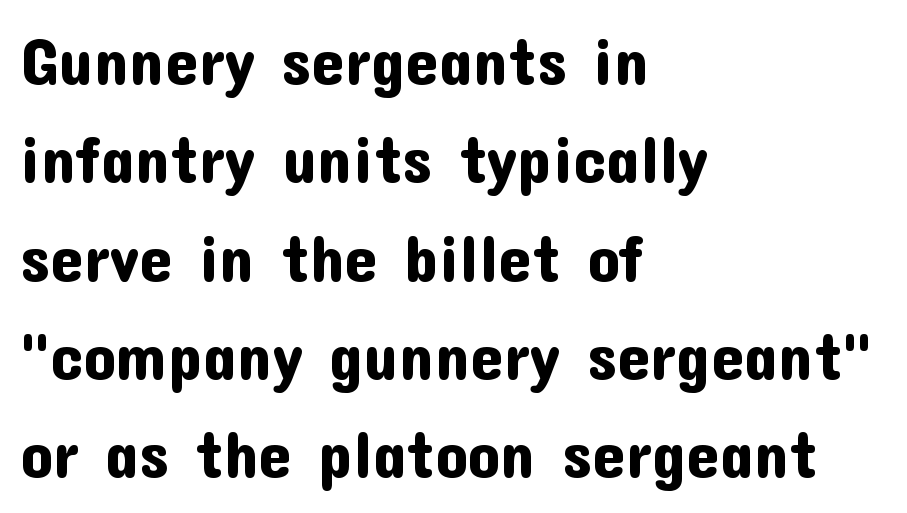
Q: Is the text italic (slanted)? A: No, it is upright.
Q: Is the typeface a serif or a sans-serif typeface? A: Sans-serif.
Q: Is the text underlined? A: No.
Q: How is the paragraph aligned? A: Left-aligned.
Q: Is the spacing between letters normal or unusually wide? A: Normal.
Q: Is the spacing between lines tight, normal or loose? A: Normal.
Q: Width (condensed, normal, or wide)? A: Normal.
Q: Stroke contrast? A: Low.
Q: x-height? A: Medium.
Q: Monospaced? A: No.
